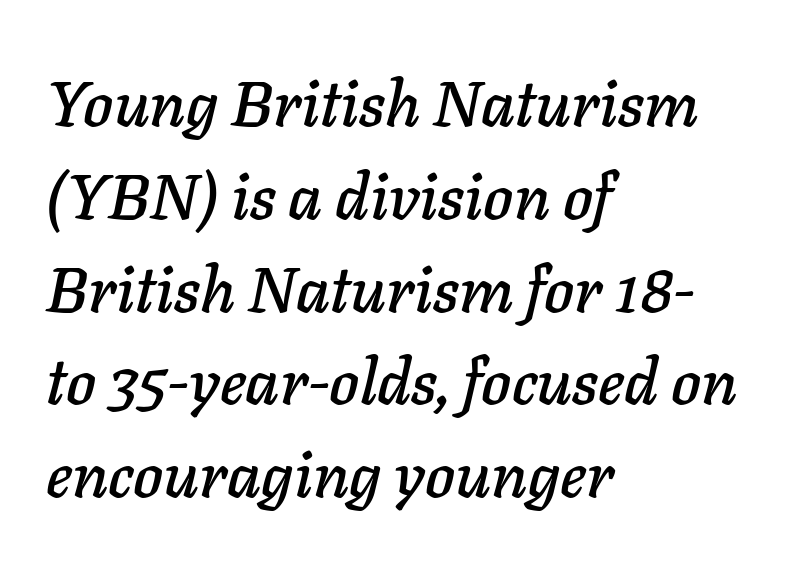
{"italic": "yes", "lean": "right", "slant_degrees": 11, "width": "normal", "stroke_contrast": "low", "x_height": "medium", "monospaced": "no", "underline": "no", "align": "left", "line_spacing": "normal", "line_spacing_ratio": 1.45, "letter_spacing": "normal", "letter_spacing_em": 0.0, "glyph_px": 64}
